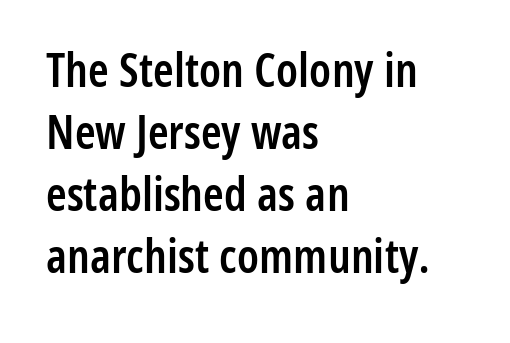
The image shows 47 px semibold, condensed sans-serif type, upright; set left-aligned, normal line spacing (1.32x), normal letter spacing, not underlined; low stroke contrast and a medium x-height.
